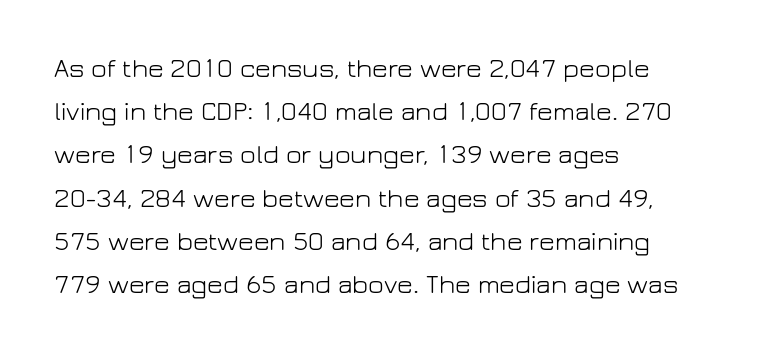
{"italic": "no", "bold": "no", "underline": "no", "align": "left", "line_spacing": "normal", "line_spacing_ratio": 1.6, "letter_spacing": "normal", "letter_spacing_em": 0.0, "glyph_px": 27}
